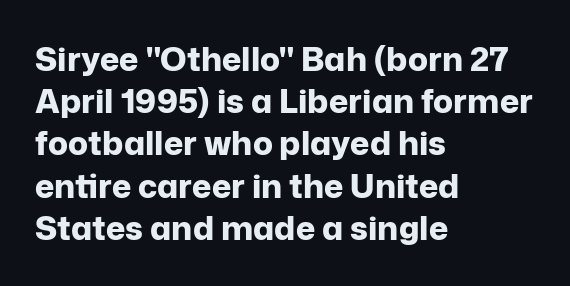
Q: Is the text bold? A: Yes.
Q: Is the text italic (slanted)? A: No, it is upright.
Q: Is the typeface a serif or a sans-serif typeface? A: Sans-serif.
Q: Is the text underlined? A: No.
Q: How is the paragraph aligned? A: Left-aligned.
Q: Is the spacing between letters normal or unusually wide? A: Normal.
Q: Is the spacing between lines tight, normal or loose? A: Normal.
Q: Width (condensed, normal, or wide)? A: Normal.
Q: Stroke contrast? A: Low.
Q: x-height? A: Medium.
Q: Monospaced? A: No.
